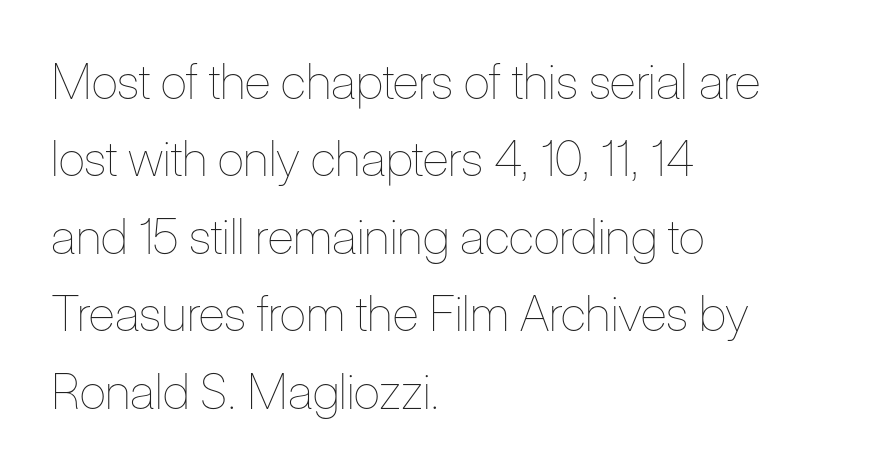
{"italic": "no", "bold": "no", "weight": "thin", "width": "condensed", "stroke_contrast": "low", "x_height": "medium", "monospaced": "no", "underline": "no", "align": "left", "line_spacing": "normal", "line_spacing_ratio": 1.58, "letter_spacing": "normal", "letter_spacing_em": 0.0, "glyph_px": 49}
